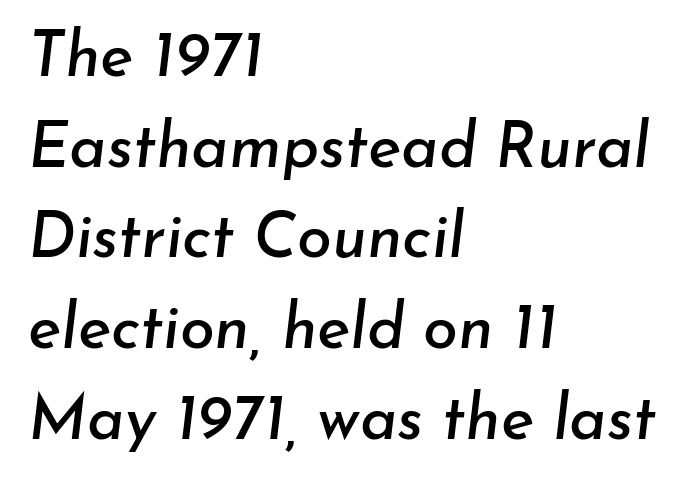
The image shows 63 px text type, italic (leaning right); set left-aligned, normal line spacing (1.44x), normal letter spacing, not underlined; low stroke contrast and a small x-height.
